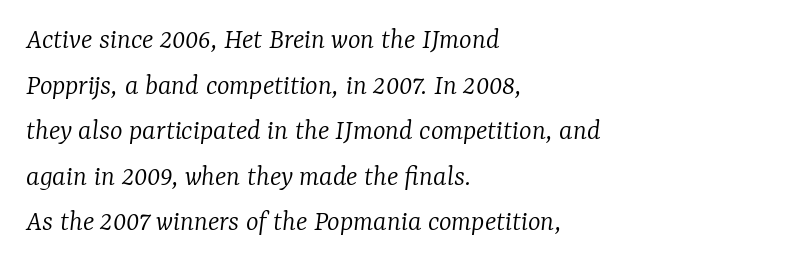
{"serif": "yes", "italic": "yes", "lean": "right", "slant_degrees": 7, "bold": "no", "weight": "light", "width": "normal", "stroke_contrast": "low", "x_height": "medium", "monospaced": "no", "underline": "no", "align": "left", "line_spacing": "normal", "line_spacing_ratio": 1.52, "letter_spacing": "normal", "letter_spacing_em": 0.0, "glyph_px": 30}
